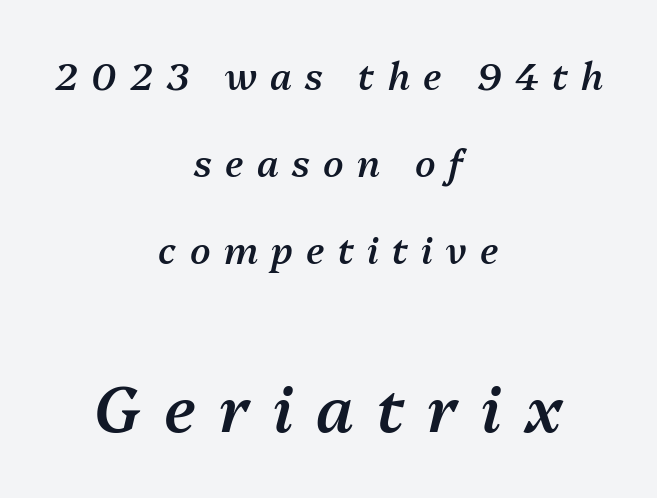
{"italic": "yes", "lean": "right", "slant_degrees": 13, "bold": "semi", "weight": "semibold", "width": "normal", "stroke_contrast": "medium", "x_height": "medium", "monospaced": "no", "underline": "no", "align": "center", "line_spacing": "loose", "line_spacing_ratio": 2.35, "letter_spacing": "wide", "letter_spacing_em": 0.36, "larger_block": "second", "size_ratio": 1.73, "glyph_px": 64}
